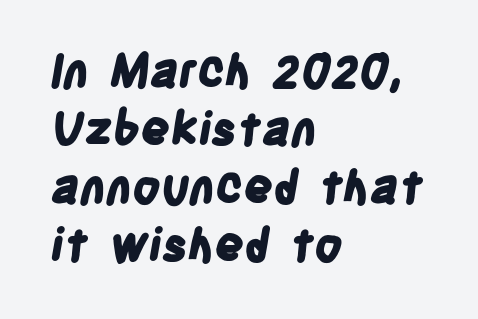
Rows of type keep a routine distance in the vertical direction. The face used here is proportionally spaced, like ordinary book or web type. This is heavy type, rendered in bold. Caption: multi-line text, flush left, ragged right. The passage shown is typeset with a sans-serif family.
